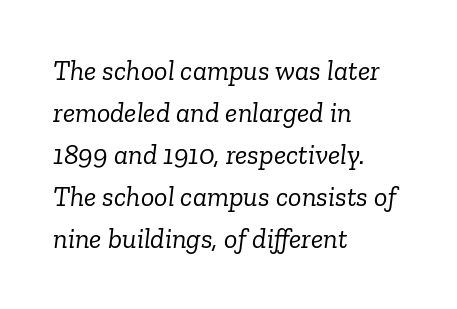
{"serif": "yes", "italic": "yes", "lean": "right", "slant_degrees": 6, "bold": "no", "weight": "light", "width": "normal", "stroke_contrast": "low", "x_height": "medium", "monospaced": "no", "underline": "no", "align": "left", "line_spacing": "normal", "line_spacing_ratio": 1.5, "letter_spacing": "normal", "letter_spacing_em": 0.0, "glyph_px": 28}
